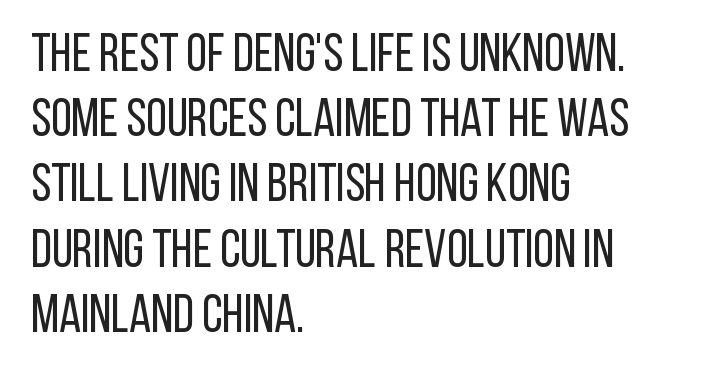
{"serif": "no", "italic": "no", "bold": "no", "weight": "regular", "width": "condensed", "stroke_contrast": "low", "x_height": "large", "monospaced": "no", "underline": "no", "align": "left", "line_spacing_ratio": 1.23, "letter_spacing": "normal", "letter_spacing_em": 0.0, "glyph_px": 53}
